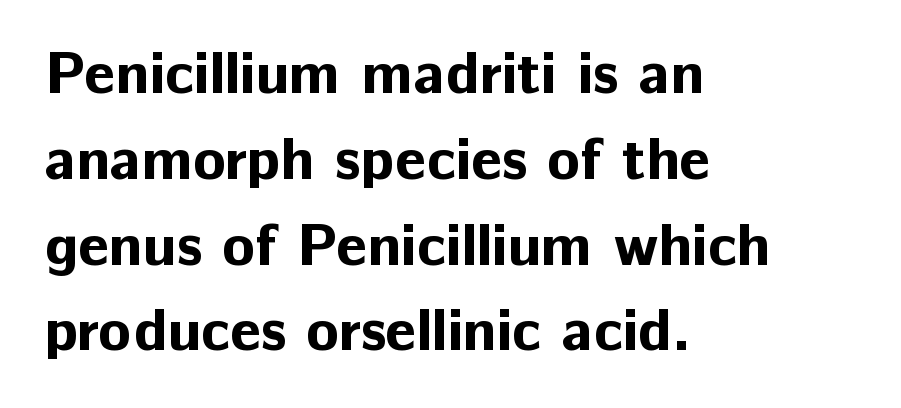
Q: Is the text bold? A: Yes.
Q: Is the text italic (slanted)? A: No, it is upright.
Q: Is the typeface a serif or a sans-serif typeface? A: Sans-serif.
Q: Is the text underlined? A: No.
Q: How is the paragraph aligned? A: Left-aligned.
Q: Is the spacing between letters normal or unusually wide? A: Normal.
Q: Is the spacing between lines tight, normal or loose? A: Normal.
Q: Width (condensed, normal, or wide)? A: Normal.
Q: Stroke contrast? A: Low.
Q: x-height? A: Medium.
Q: Monospaced? A: No.
